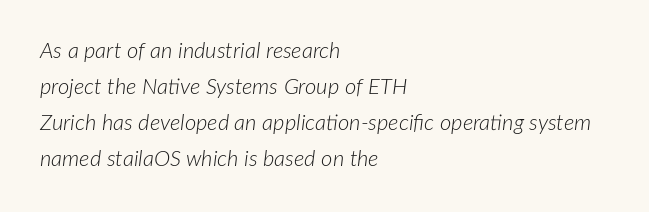
Q: Is the text bold? A: No.
Q: Is the text italic (slanted)? A: Yes, it leans right by about 7 degrees.
Q: Is the text underlined? A: No.
Q: How is the paragraph aligned? A: Left-aligned.
Q: Is the spacing between letters normal or unusually wide? A: Normal.
Q: Is the spacing between lines tight, normal or loose? A: Normal.
